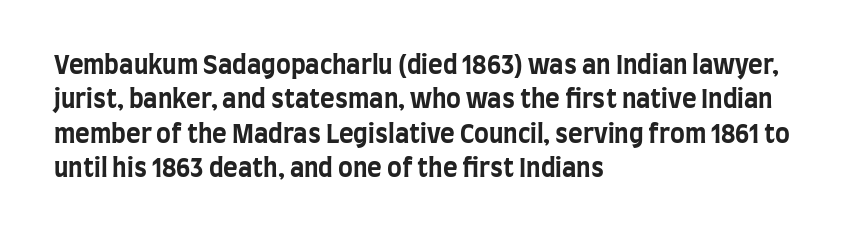
Q: Is the text bold? A: Yes.
Q: Is the text italic (slanted)? A: No, it is upright.
Q: Is the text underlined? A: No.
Q: How is the paragraph aligned? A: Left-aligned.
Q: Is the spacing between letters normal or unusually wide? A: Normal.
Q: Is the spacing between lines tight, normal or loose? A: Normal.
